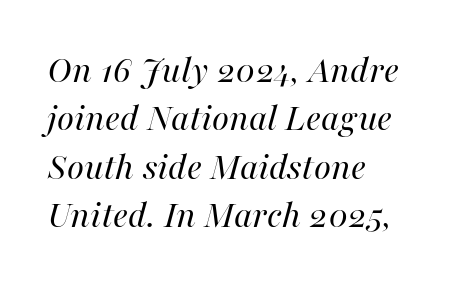
{"italic": "yes", "lean": "right", "slant_degrees": 16, "bold": "no", "weight": "regular", "width": "normal", "stroke_contrast": "high", "x_height": "medium", "monospaced": "no", "underline": "no", "align": "left", "line_spacing_ratio": 1.24, "letter_spacing": "normal", "letter_spacing_em": 0.0, "glyph_px": 39}
